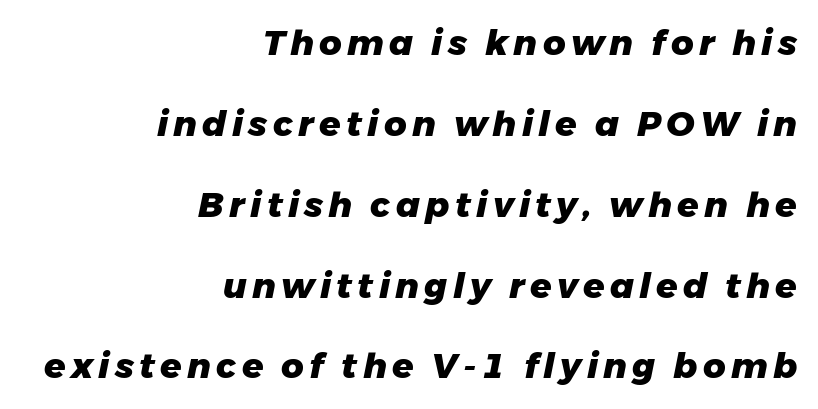
Q: Is the text bold? A: Yes.
Q: Is the text italic (slanted)? A: Yes, it leans right by about 11 degrees.
Q: Is the text underlined? A: No.
Q: How is the paragraph aligned? A: Right-aligned.
Q: Is the spacing between lines tight, normal or loose? A: Loose.
Q: Width (condensed, normal, or wide)? A: Normal.
Q: Stroke contrast? A: Low.
Q: x-height? A: Medium.
Q: Monospaced? A: No.
